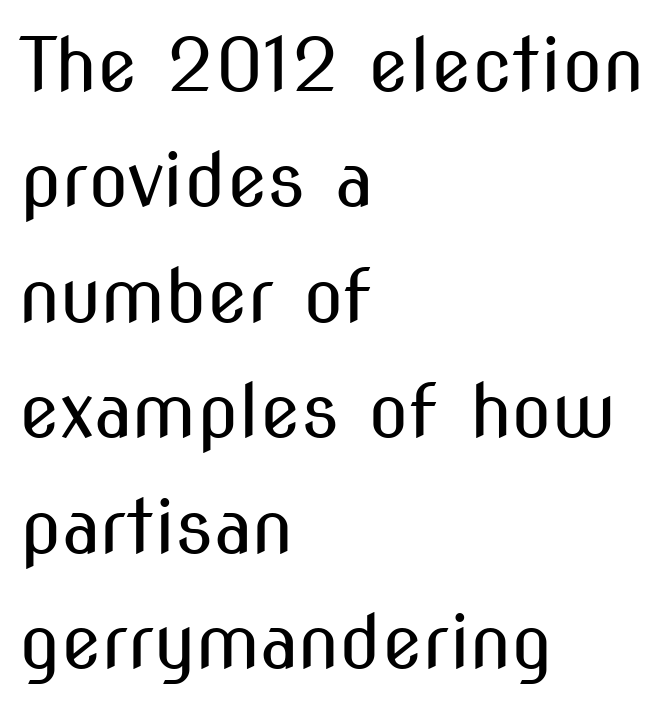
Q: Is the text bold? A: No.
Q: Is the text italic (slanted)? A: No, it is upright.
Q: Is the typeface a serif or a sans-serif typeface? A: Sans-serif.
Q: Is the text underlined? A: No.
Q: How is the paragraph aligned? A: Left-aligned.
Q: Is the spacing between letters normal or unusually wide? A: Normal.
Q: Is the spacing between lines tight, normal or loose? A: Normal.
Q: Width (condensed, normal, or wide)? A: Condensed.
Q: Stroke contrast? A: Medium.
Q: x-height? A: Medium.
Q: Monospaced? A: No.
